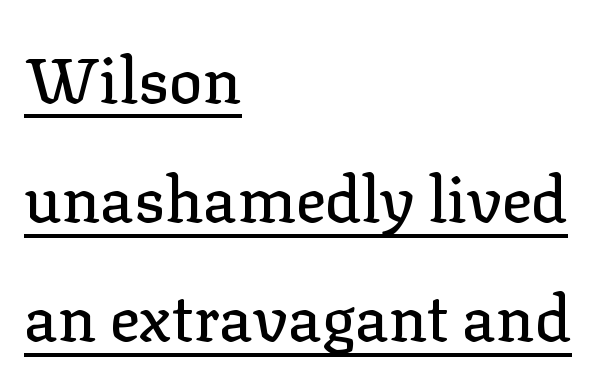
{"serif": "yes", "italic": "no", "width": "normal", "stroke_contrast": "low", "x_height": "medium", "monospaced": "no", "underline": "yes", "align": "left", "line_spacing_ratio": 1.89, "letter_spacing": "normal", "letter_spacing_em": 0.0, "glyph_px": 63}
